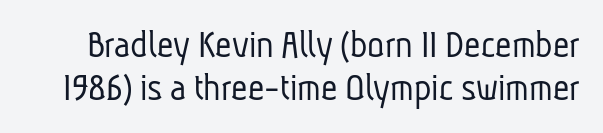
The image shows 40 px light, condensed sans-serif type; set tight line spacing (1.08x), normal letter spacing, not underlined; low stroke contrast and a medium x-height.
